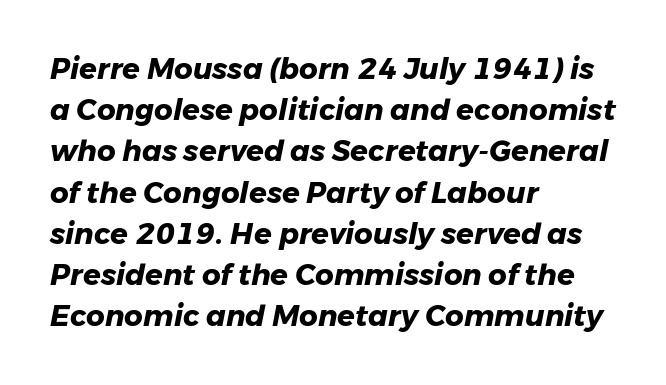
Students, this is bold: see how much ink each stroke carries. Caption: standard tracking, unaltered. Spacing verdict: proportional, widths tailored to each character. Reading down the column, the eye jumps a familiar distance to each next line.
